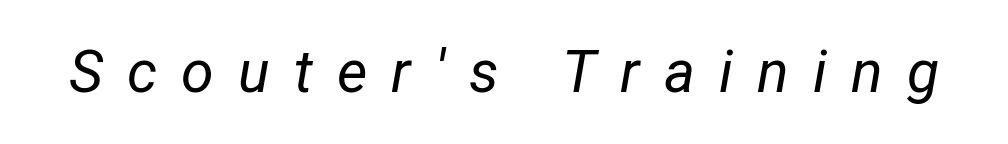
Q: Is the text bold? A: No.
Q: Is the text italic (slanted)? A: Yes, it leans right by about 12 degrees.
Q: Is the text underlined? A: No.
Q: Is the spacing between letters normal or unusually wide? A: Unusually wide.
Q: Width (condensed, normal, or wide)? A: Condensed.
Q: Stroke contrast? A: Low.
Q: x-height? A: Medium.
Q: Monospaced? A: No.
